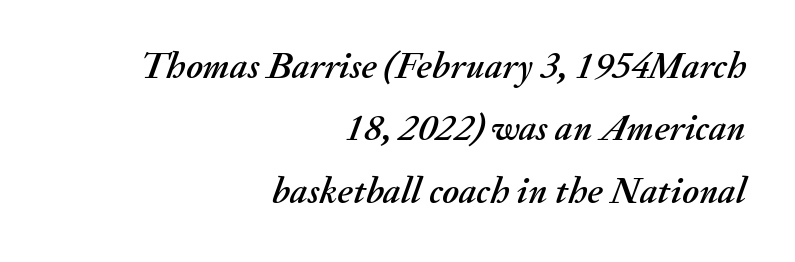
{"italic": "yes", "lean": "right", "slant_degrees": 20, "width": "normal", "stroke_contrast": "medium", "x_height": "small", "monospaced": "no", "underline": "no", "align": "right", "line_spacing": "normal", "line_spacing_ratio": 1.64, "letter_spacing": "normal", "letter_spacing_em": 0.0, "glyph_px": 38}
